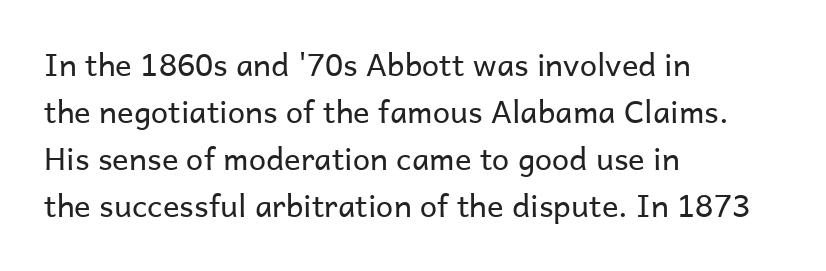
{"serif": "no", "italic": "no", "bold": "no", "weight": "regular", "width": "normal", "stroke_contrast": "low", "x_height": "medium", "monospaced": "no", "underline": "no", "align": "left", "line_spacing": "normal", "line_spacing_ratio": 1.52, "letter_spacing": "normal", "letter_spacing_em": 0.0, "glyph_px": 31}
